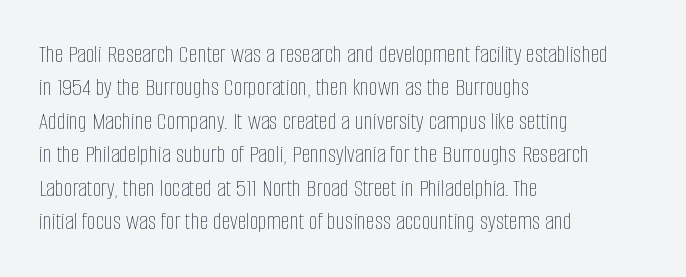
Notice how the stems are strictly vertical — no italics here. Clear beneath every line of the passage. Compared with typical paragraphs, the rows here are spaced about the same. The letters look calm and open, with moderate or lighter stems. Spacing between characters is what you'd get straight out of the box.
